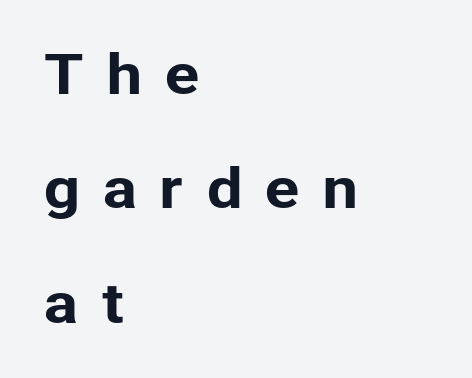
The image shows 53 px sans-serif type, upright; set left-aligned, loose line spacing (2.16x), unusually wide letter spacing (+0.4 em), not underlined; low stroke contrast and a medium x-height.
